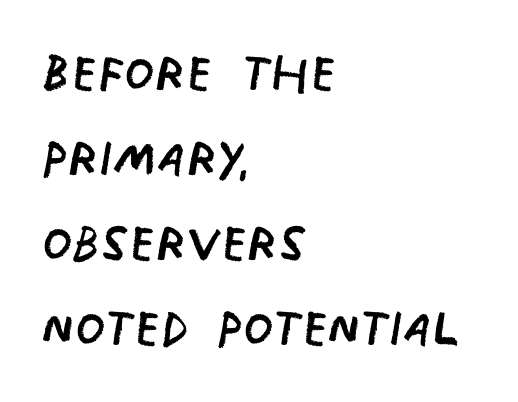
Q: Is the text bold? A: No.
Q: Is the typeface a serif or a sans-serif typeface? A: Sans-serif.
Q: Is the text underlined? A: No.
Q: How is the paragraph aligned? A: Left-aligned.
Q: Is the spacing between letters normal or unusually wide? A: Normal.
Q: Width (condensed, normal, or wide)? A: Condensed.
Q: Stroke contrast? A: Low.
Q: x-height? A: Large.
Q: Monospaced? A: No.
